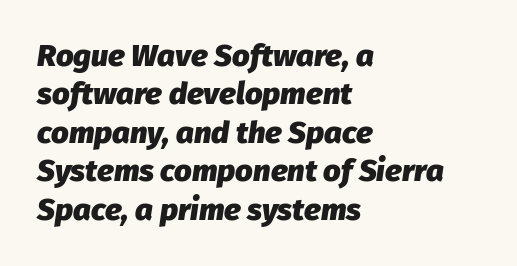
{"italic": "yes", "lean": "right", "slant_degrees": 8, "bold": "yes", "weight": "heavy", "width": "normal", "stroke_contrast": "low", "x_height": "medium", "monospaced": "no", "underline": "no", "align": "left", "line_spacing_ratio": 1.24, "letter_spacing": "normal", "letter_spacing_em": 0.0, "glyph_px": 31}
